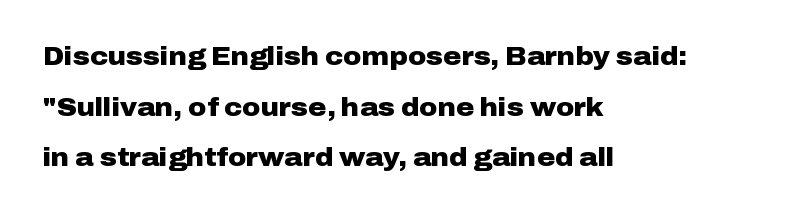
A bare baseline throughout the passage. Tall strokes in this sample are plumb rather than angled. In CSS terms this would be text-align: left. Is the type bold? Yes — the strokes are clearly thick and heavy. One glance says open: line gaps are wider than usual. There is no visible air inserted between adjacent glyphs.
